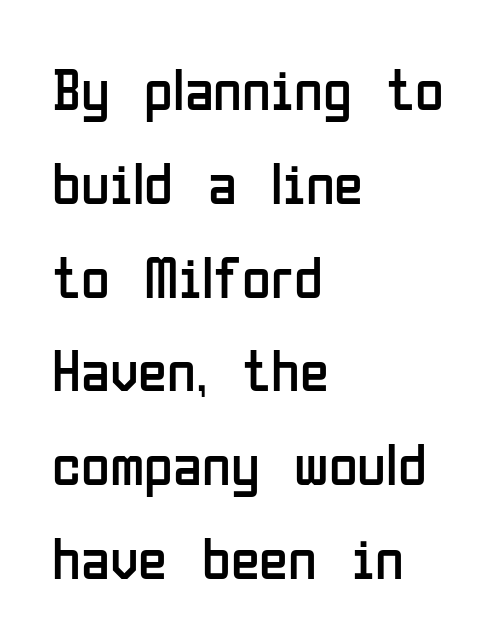
Q: Is the text bold? A: No.
Q: Is the text italic (slanted)? A: No, it is upright.
Q: Is the typeface a serif or a sans-serif typeface? A: Sans-serif.
Q: Is the text underlined? A: No.
Q: How is the paragraph aligned? A: Left-aligned.
Q: Is the spacing between letters normal or unusually wide? A: Normal.
Q: Is the spacing between lines tight, normal or loose? A: Normal.
Q: Width (condensed, normal, or wide)? A: Condensed.
Q: Stroke contrast? A: Low.
Q: x-height? A: Medium.
Q: Monospaced? A: No.
